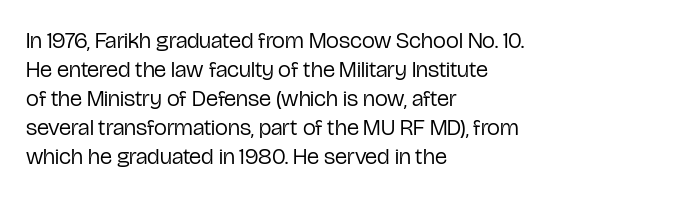
{"italic": "no", "bold": "no", "underline": "no", "align": "left", "line_spacing": "normal", "line_spacing_ratio": 1.26, "letter_spacing": "normal", "letter_spacing_em": 0.0, "glyph_px": 23}
